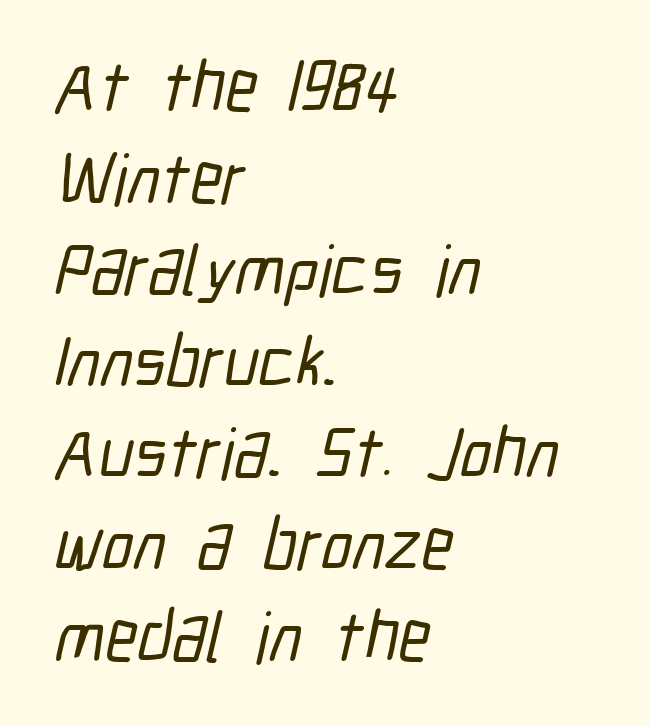
The typeface chosen for these lines omits serifs. The block of text has a typical density, with ordinary space between rows. Each letter keeps its own natural width here, so spacing adapts to shape. Clear beneath every line of the passage. This sample is left-justified, so line endings fall wherever the words run out. Glyph-to-glyph distance matches everyday printed text.
